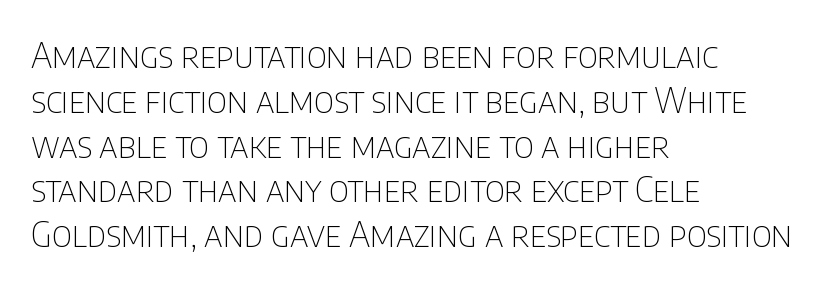
Q: Is the text bold? A: No.
Q: Is the text italic (slanted)? A: No, it is upright.
Q: Is the typeface a serif or a sans-serif typeface? A: Sans-serif.
Q: Is the text underlined? A: No.
Q: How is the paragraph aligned? A: Left-aligned.
Q: Is the spacing between letters normal or unusually wide? A: Normal.
Q: Is the spacing between lines tight, normal or loose? A: Normal.
Q: Width (condensed, normal, or wide)? A: Condensed.
Q: Stroke contrast? A: Low.
Q: x-height? A: Large.
Q: Monospaced? A: No.
